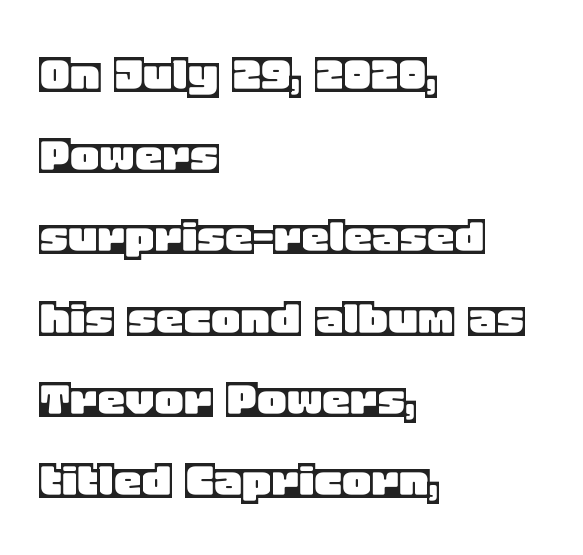
{"italic": "no", "width": "normal", "x_height": "large", "monospaced": "no", "underline": "no", "align": "left", "line_spacing": "normal", "line_spacing_ratio": 1.45, "letter_spacing": "normal", "letter_spacing_em": 0.0, "glyph_px": 56}
